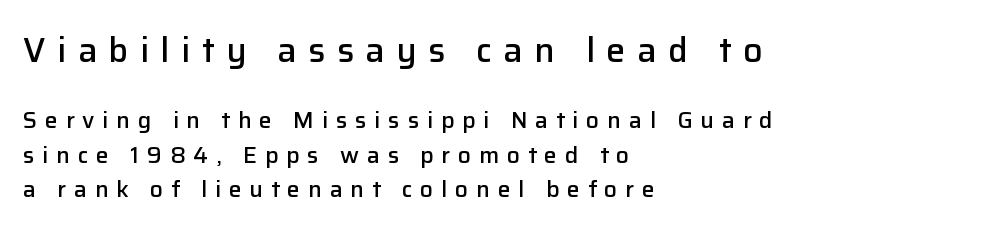
The image shows 34 px semibold sans-serif type, upright; set left-aligned, normal line spacing (1.5x), unusually wide letter spacing (+0.34 em), not underlined; the first (top) block is 1.48x larger; low stroke contrast and a medium x-height.
